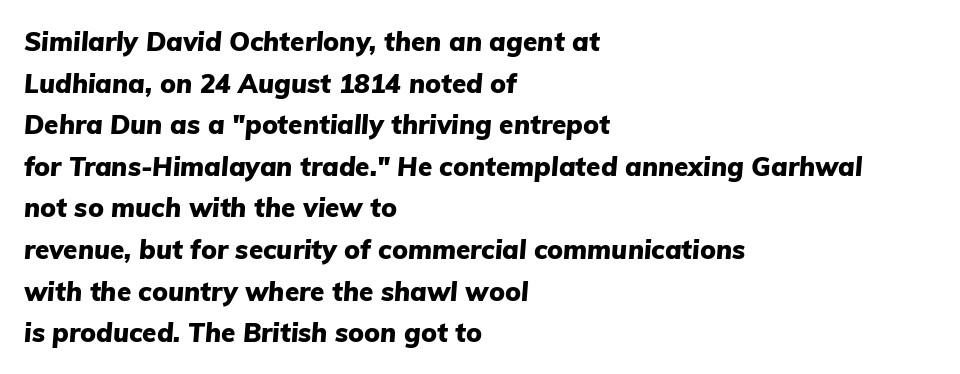
The horizontal fit of the characters is conventional and even. Anything drawn beneath the words? Only blank space. Horizontal alignment here is leftward, the default for most running prose. Evenly set lines give the paragraph a standard silhouette.
